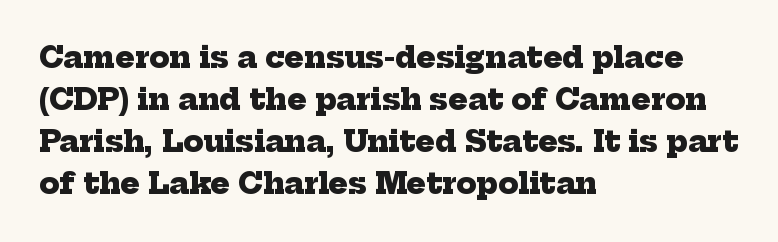
The image shows 29 px heavy serif type; set left-aligned, normal line spacing (1.45x), normal letter spacing, not underlined; low stroke contrast and a medium x-height.
